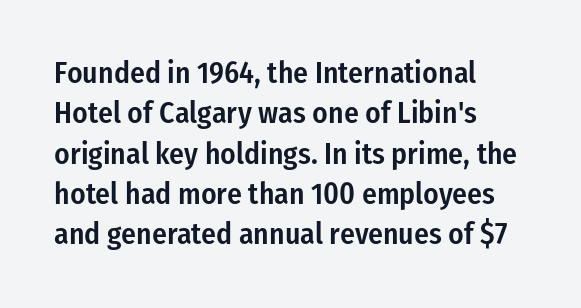
Regarding serifs, this sample does without them. Tall strokes in this sample are plumb rather than angled. Letter spacing: default. Horizontal alignment here is leftward, the default for most running prose.
